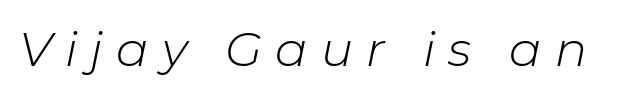
{"italic": "yes", "lean": "right", "slant_degrees": 11, "bold": "no", "weight": "light", "width": "normal", "stroke_contrast": "low", "x_height": "medium", "monospaced": "no", "underline": "no", "letter_spacing": "wide", "letter_spacing_em": 0.27, "glyph_px": 48}
